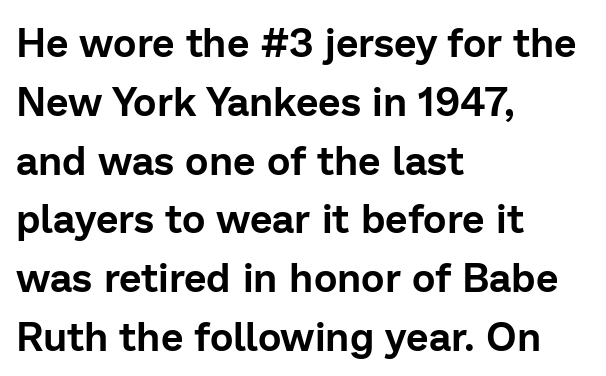
{"serif": "no", "italic": "no", "width": "normal", "stroke_contrast": "low", "x_height": "medium", "monospaced": "no", "underline": "no", "align": "left", "line_spacing": "normal", "line_spacing_ratio": 1.47, "letter_spacing": "normal", "letter_spacing_em": 0.0, "glyph_px": 40}
